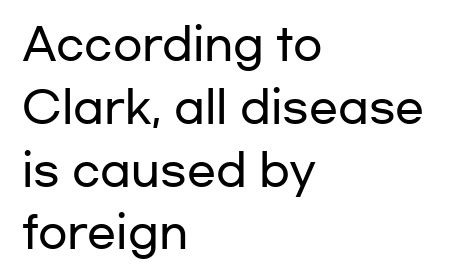
Here the designer chose a conventional face with non-uniform glyph widths. The string is rendered with underlining switched off. Unlike a traditional serif, this face leaves its strokes unadorned. The rendering anchors every line to the left-hand side.
